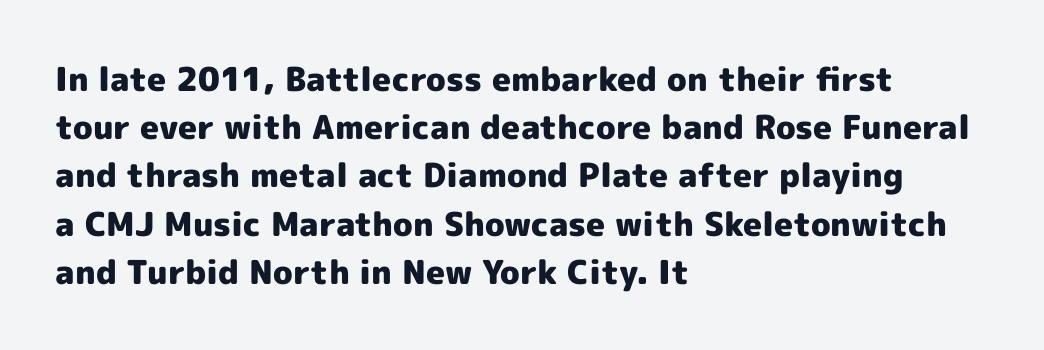
Q: Is the text bold? A: Yes.
Q: Is the text italic (slanted)? A: No, it is upright.
Q: Is the typeface a serif or a sans-serif typeface? A: Sans-serif.
Q: Is the text underlined? A: No.
Q: How is the paragraph aligned? A: Left-aligned.
Q: Is the spacing between letters normal or unusually wide? A: Normal.
Q: Is the spacing between lines tight, normal or loose? A: Normal.
Q: Width (condensed, normal, or wide)? A: Normal.
Q: x-height? A: Medium.
Q: Monospaced? A: No.
